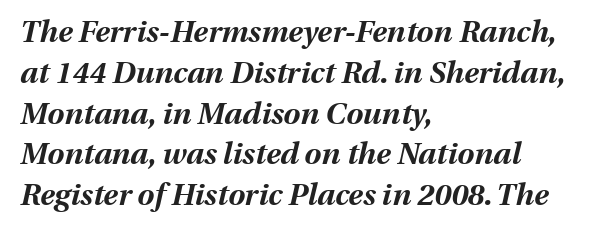
Compared with typical paragraphs, the rows here are spaced about the same. In terms of posture, this sample is oblique. Between one letter and the next there's only the usual sliver of space. Heft: maximum for text — a bold. In CSS terms this would be text-align: left.
